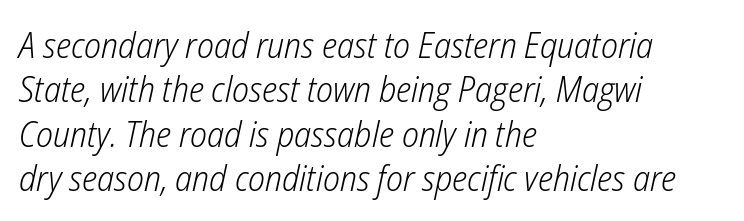
Students, note that the glyphs here touch the page at normal intervals. Looks like regular typesetting: each glyph gets only the width it needs. The compositor pushed each line to the left boundary. A typesetter would mark this as italic. No letter is thick-stroked: the sample isn't bold.
